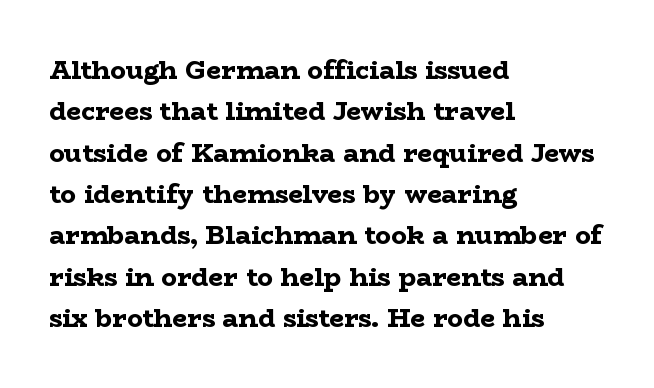
Descenders are the only things crossing below the line. Honestly, the row spacing looks completely unremarkable. The font is running at its bold setting. Inter-character spacing is left at the font's built-in metrics. Vertical strokes here are truly vertical.
